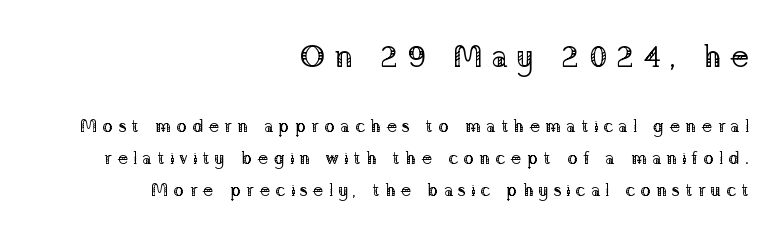
Q: Is the text bold? A: No.
Q: Is the text italic (slanted)? A: No, it is upright.
Q: Is the typeface a serif or a sans-serif typeface? A: Serif.
Q: Is the text underlined? A: No.
Q: How is the paragraph aligned? A: Right-aligned.
Q: Is the spacing between letters normal or unusually wide? A: Unusually wide.
Q: Which block of text is set in a larger size, the first (top) or the second (bottom)? A: The first (top) one.
Q: Width (condensed, normal, or wide)? A: Normal.
Q: Stroke contrast? A: Low.
Q: x-height? A: Medium.
Q: Monospaced? A: No.
